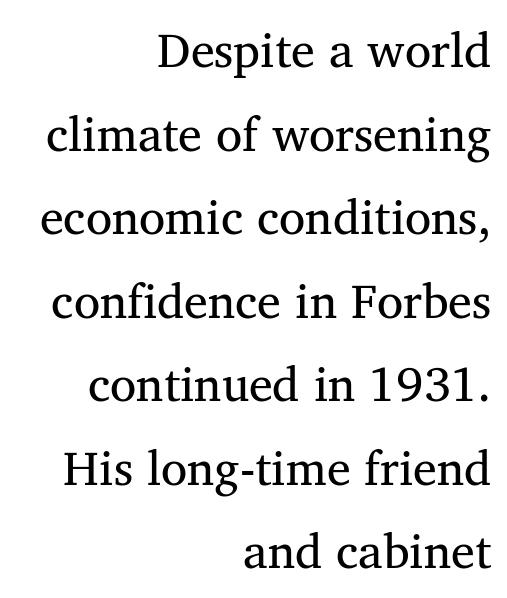
Q: Is the text bold? A: No.
Q: Is the text italic (slanted)? A: No, it is upright.
Q: Is the typeface a serif or a sans-serif typeface? A: Serif.
Q: Is the text underlined? A: No.
Q: How is the paragraph aligned? A: Right-aligned.
Q: Is the spacing between letters normal or unusually wide? A: Normal.
Q: Width (condensed, normal, or wide)? A: Normal.
Q: Stroke contrast? A: Medium.
Q: x-height? A: Medium.
Q: Monospaced? A: No.
